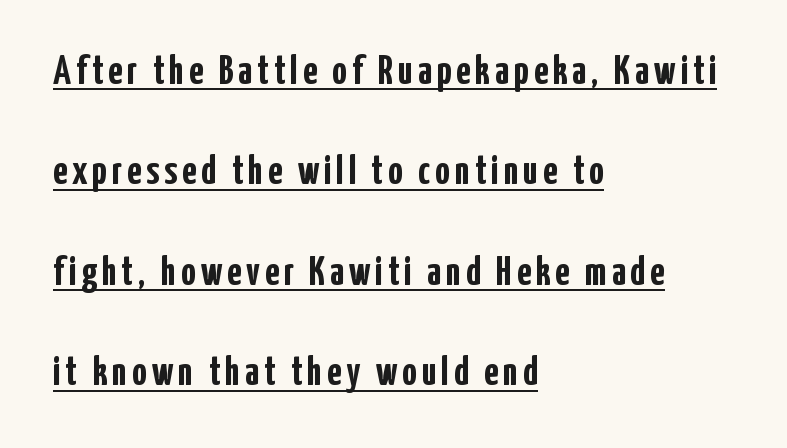
Is there an underline? Yes — a line sits under the letters. Proportional: the letters do not fall into vertical columns. A roman cut, with each character standing at attention. The letters carry no serifs — their stems end cleanly without finishing strokes. The designer dialed line spacing up above the default. Pretty heavy lettering here — definitely bold.
